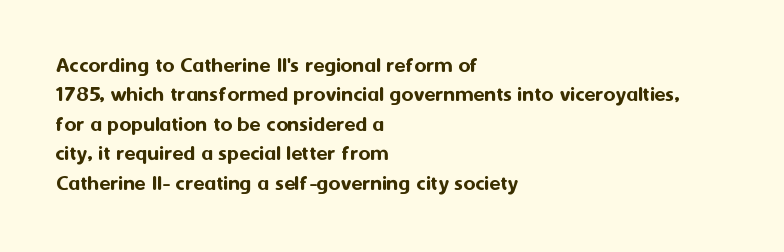
One-word summary of the alignment: left. Posture: vertical. The tracking reads as untouched default to a designer's eye. Each row of text sits above clean, open space. Does the leading feel generous? No, just average.
